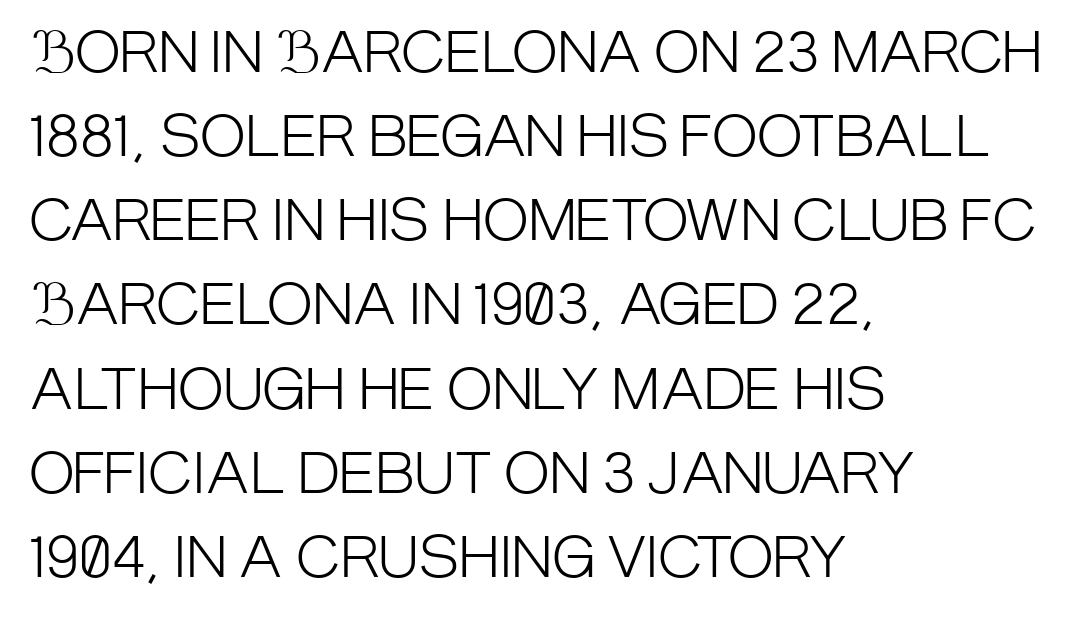
The image shows 55 px light, condensed sans-serif type, upright; set left-aligned, normal line spacing (1.53x), normal letter spacing, not underlined; low stroke contrast and a large x-height.
